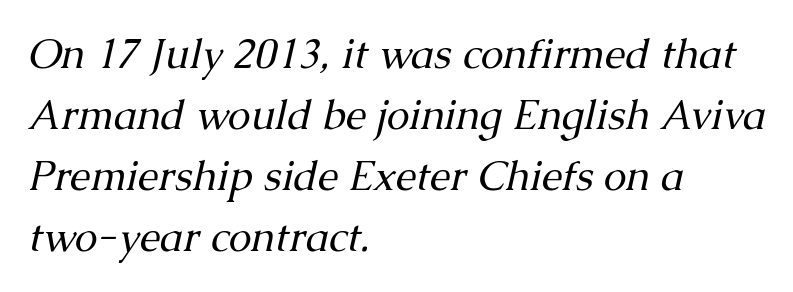
Q: Is the text bold? A: No.
Q: Is the text italic (slanted)? A: Yes, it leans right by about 13 degrees.
Q: Is the typeface a serif or a sans-serif typeface? A: Serif.
Q: Is the text underlined? A: No.
Q: How is the paragraph aligned? A: Left-aligned.
Q: Is the spacing between letters normal or unusually wide? A: Normal.
Q: Is the spacing between lines tight, normal or loose? A: Normal.
Q: Width (condensed, normal, or wide)? A: Normal.
Q: Stroke contrast? A: Medium.
Q: x-height? A: Medium.
Q: Monospaced? A: No.
